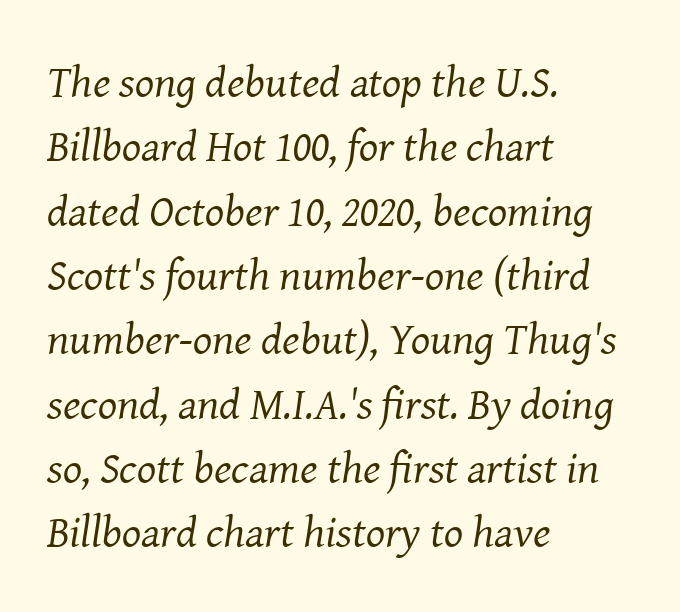
Q: Is the text bold? A: No.
Q: Is the text italic (slanted)? A: Yes, it leans right by about 8 degrees.
Q: Is the typeface a serif or a sans-serif typeface? A: Serif.
Q: Is the text underlined? A: No.
Q: How is the paragraph aligned? A: Left-aligned.
Q: Is the spacing between letters normal or unusually wide? A: Normal.
Q: Is the spacing between lines tight, normal or loose? A: Normal.
Q: Width (condensed, normal, or wide)? A: Normal.
Q: Stroke contrast? A: Medium.
Q: x-height? A: Medium.
Q: Monospaced? A: No.
